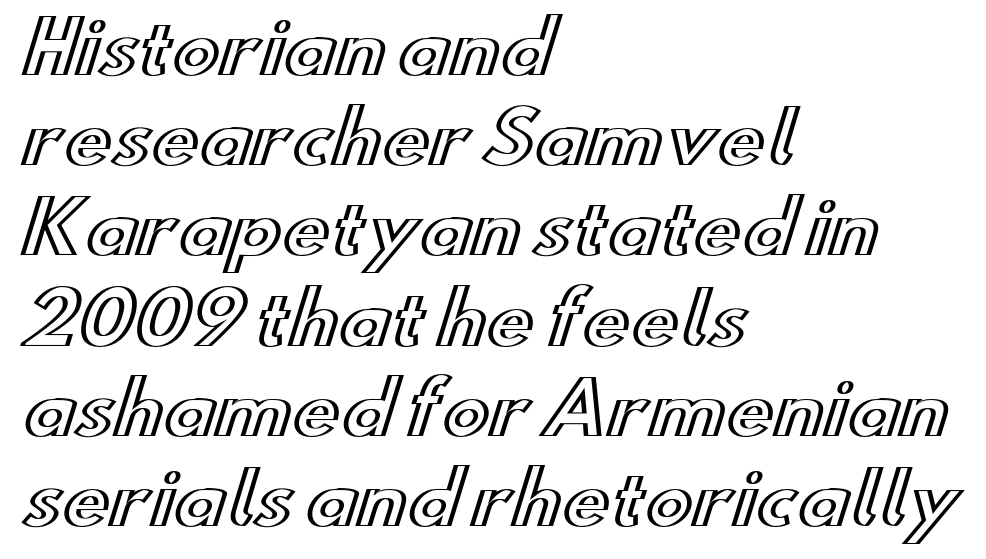
Leftover space on each line is placed entirely after the last word. These lines keep a tight, regular rhythm from letter to letter. Vertical spacing — default. A typesetter would call this proportional, since set widths differ per character. Descender tails drop into unmarked territory.
